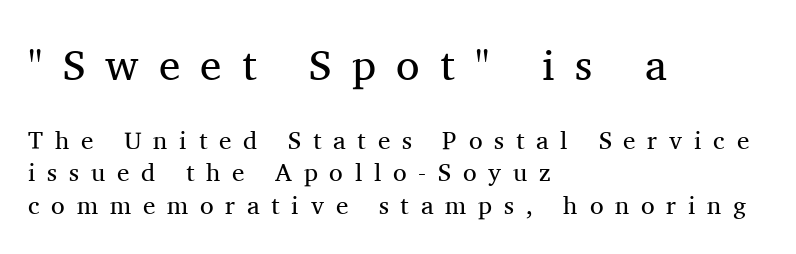
{"serif": "yes", "italic": "no", "bold": "no", "weight": "regular", "width": "normal", "stroke_contrast": "medium", "x_height": "medium", "monospaced": "no", "underline": "no", "align": "left", "line_spacing": "normal", "line_spacing_ratio": 1.31, "letter_spacing": "wide", "letter_spacing_em": 0.47, "larger_block": "first", "size_ratio": 1.72, "glyph_px": 43}
